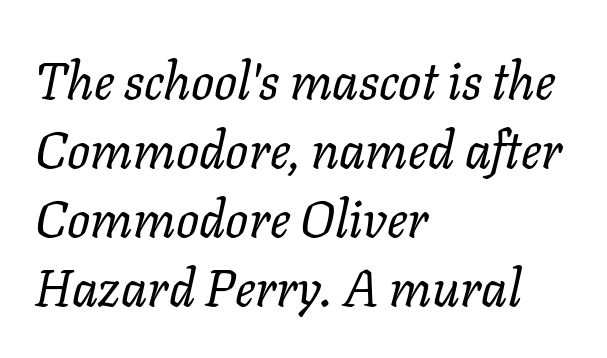
The image shows 51 px regular-weight type, italic (leaning right); set left-aligned, normal line spacing (1.35x), normal letter spacing, not underlined; low stroke contrast and a medium x-height.
